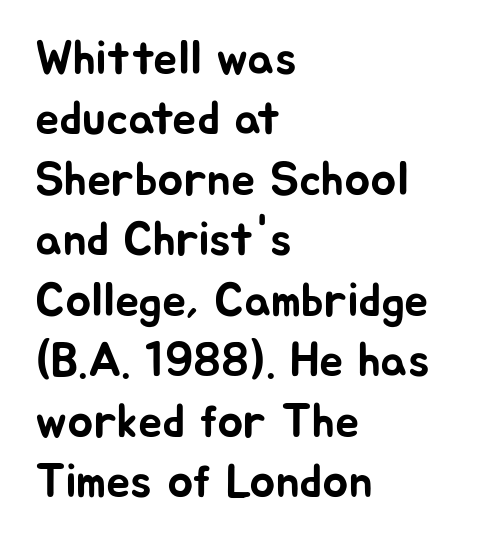
Q: Is the text italic (slanted)? A: No, it is upright.
Q: Is the typeface a serif or a sans-serif typeface? A: Sans-serif.
Q: Is the text underlined? A: No.
Q: How is the paragraph aligned? A: Left-aligned.
Q: Is the spacing between letters normal or unusually wide? A: Normal.
Q: Is the spacing between lines tight, normal or loose? A: Normal.
Q: Width (condensed, normal, or wide)? A: Normal.
Q: Stroke contrast? A: Low.
Q: x-height? A: Medium.
Q: Monospaced? A: No.
